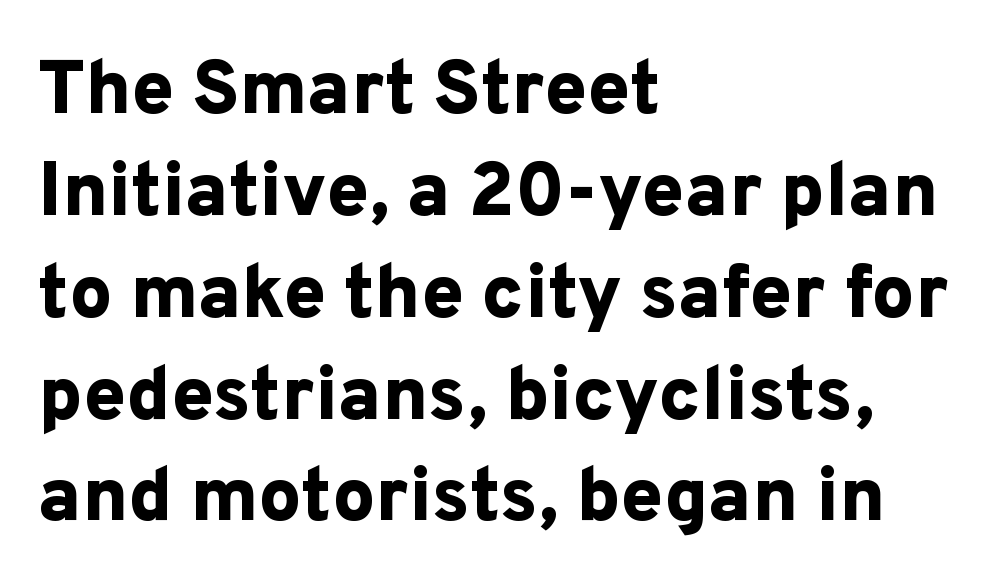
Q: Is the text bold? A: Yes.
Q: Is the text italic (slanted)? A: No, it is upright.
Q: Is the typeface a serif or a sans-serif typeface? A: Sans-serif.
Q: Is the text underlined? A: No.
Q: How is the paragraph aligned? A: Left-aligned.
Q: Is the spacing between letters normal or unusually wide? A: Normal.
Q: Is the spacing between lines tight, normal or loose? A: Normal.
Q: Width (condensed, normal, or wide)? A: Normal.
Q: Stroke contrast? A: Low.
Q: x-height? A: Medium.
Q: Monospaced? A: No.
